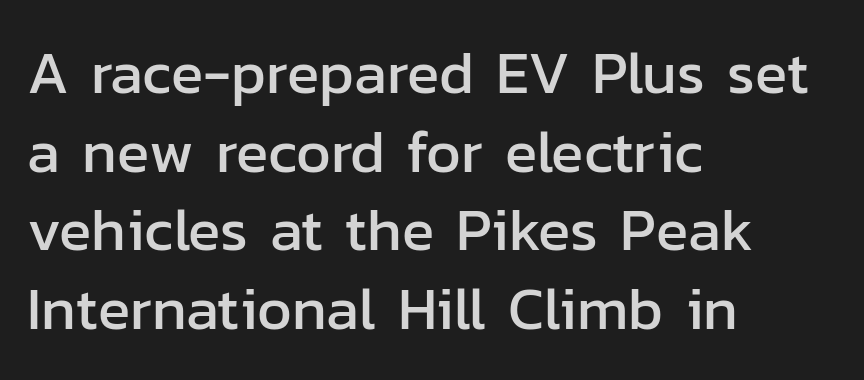
{"serif": "no", "italic": "no", "width": "normal", "stroke_contrast": "low", "x_height": "medium", "monospaced": "no", "underline": "no", "align": "left", "line_spacing": "normal", "line_spacing_ratio": 1.31, "letter_spacing": "normal", "letter_spacing_em": 0.0, "glyph_px": 60}
